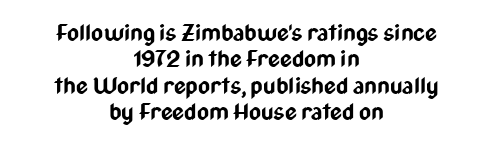
The image shows 23 px bold type, upright; set centered, tight line spacing (1.15x), normal letter spacing, not underlined.
